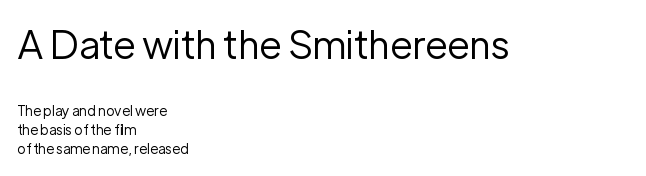
Q: Is the text bold? A: No.
Q: Is the text italic (slanted)? A: No, it is upright.
Q: Is the typeface a serif or a sans-serif typeface? A: Sans-serif.
Q: Is the text underlined? A: No.
Q: How is the paragraph aligned? A: Left-aligned.
Q: Is the spacing between letters normal or unusually wide? A: Normal.
Q: Is the spacing between lines tight, normal or loose? A: Normal.
Q: Which block of text is set in a larger size, the first (top) or the second (bottom)? A: The first (top) one.
Q: Width (condensed, normal, or wide)? A: Normal.
Q: Stroke contrast? A: Low.
Q: x-height? A: Medium.
Q: Monospaced? A: No.
